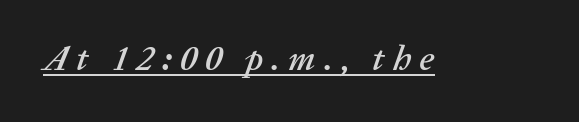
What stands out about the letter spacing? Its width — letters are far apart. Notice how the stems are inclined rather than vertical — that's the hallmark of italics. Emphasis is given by a line drawn under the lettering. The letters advance in unequal steps, a hallmark of proportional type.
